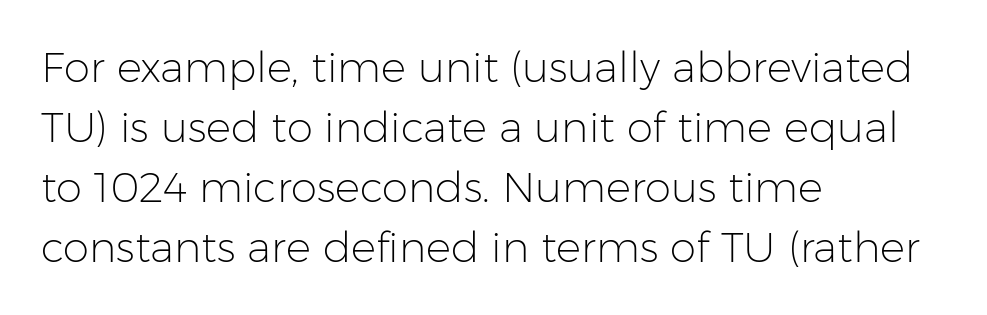
The image shows 42 px light sans-serif type, upright; set left-aligned, normal line spacing (1.43x), normal letter spacing, not underlined; low stroke contrast and a medium x-height.
